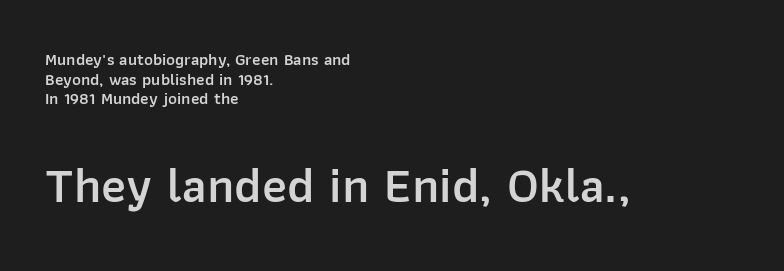
The image shows 50 px semibold sans-serif type, upright; set left-aligned, line spacing 1.16x, normal letter spacing, not underlined; the second (bottom) block is 2.94x larger; low stroke contrast and a medium x-height.
